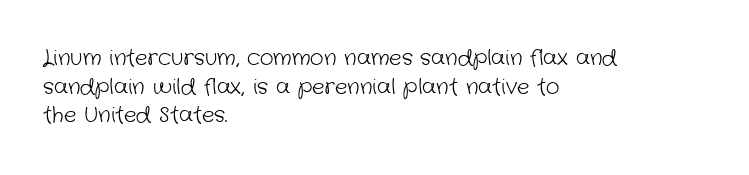
The image shows 21 px text type; set left-aligned, normal line spacing (1.36x), normal letter spacing, not underlined.
